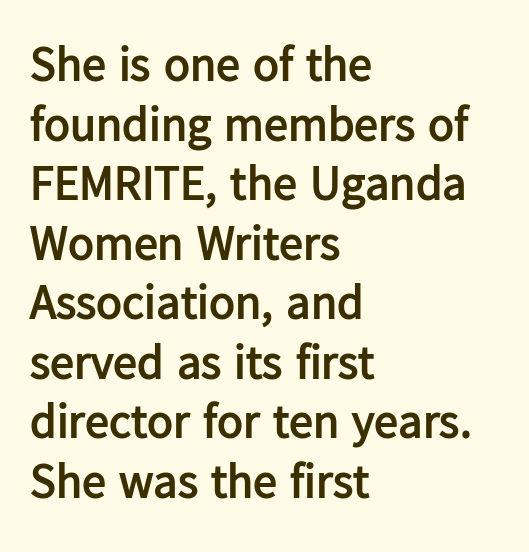
Proportional: the letters do not fall into vertical columns. Typeset ragged right — the left edge is the straight one. Weight check: bold — yes, fully. Every character sits straight up, as roman type does. Type style note: lacks serifs. You could call the tracking neutral — neither tight nor loose.
